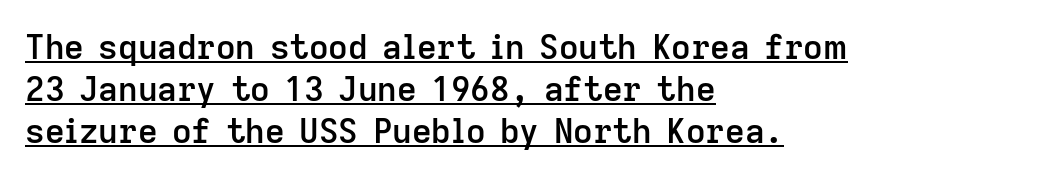
Q: Is the text bold? A: Semi-bold.
Q: Is the text italic (slanted)? A: No, it is upright.
Q: Is the typeface a serif or a sans-serif typeface? A: Sans-serif.
Q: Is the text underlined? A: Yes.
Q: How is the paragraph aligned? A: Left-aligned.
Q: Is the spacing between letters normal or unusually wide? A: Normal.
Q: Width (condensed, normal, or wide)? A: Normal.
Q: Stroke contrast? A: Low.
Q: x-height? A: Medium.
Q: Monospaced? A: No.
